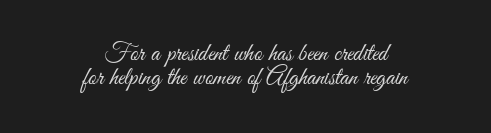
The image shows 25 px text type; set centered, tight line spacing (0.98x), normal letter spacing, not underlined.
